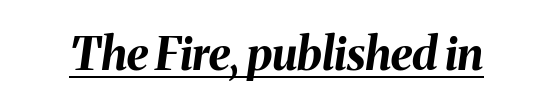
The image shows 45 px bold type, italic (leaning right); set normal letter spacing, underlined; medium stroke contrast and a medium x-height.
